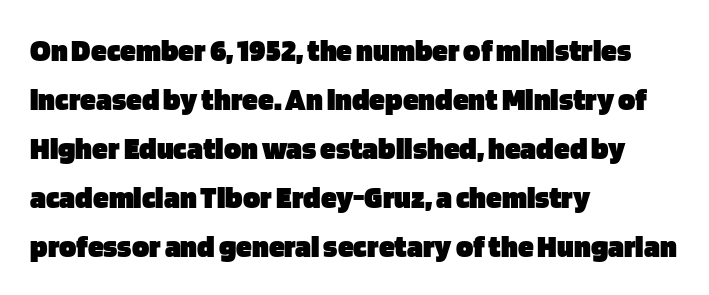
{"serif": "no", "italic": "no", "bold": "yes", "weight": "heavy", "width": "normal", "stroke_contrast": "low", "x_height": "large", "monospaced": "no", "underline": "no", "align": "left", "line_spacing": "normal", "line_spacing_ratio": 1.53, "letter_spacing": "normal", "letter_spacing_em": 0.0, "glyph_px": 32}
